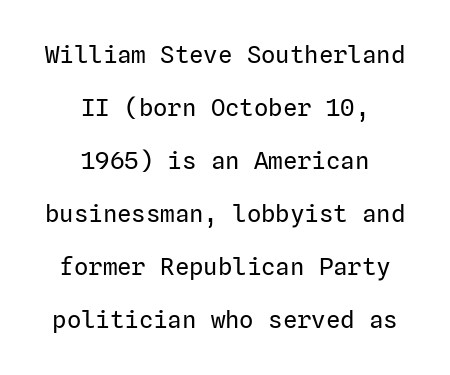
The image shows 24 px text type, upright; set centered, loose line spacing (2.21x), normal letter spacing, not underlined.
